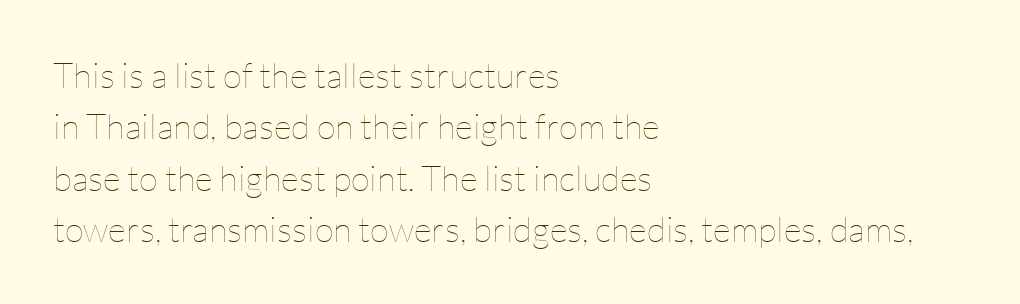
Q: Is the text bold? A: No.
Q: Is the text italic (slanted)? A: No, it is upright.
Q: Is the text underlined? A: No.
Q: How is the paragraph aligned? A: Left-aligned.
Q: Is the spacing between letters normal or unusually wide? A: Normal.
Q: Is the spacing between lines tight, normal or loose? A: Normal.
Q: Width (condensed, normal, or wide)? A: Normal.
Q: Stroke contrast? A: Low.
Q: x-height? A: Medium.
Q: Monospaced? A: No.
